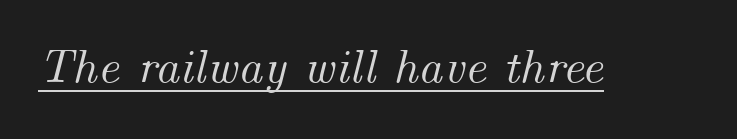
{"italic": "yes", "lean": "right", "slant_degrees": 14, "width": "normal", "stroke_contrast": "medium", "x_height": "small", "monospaced": "no", "underline": "yes", "letter_spacing": "normal", "letter_spacing_em": 0.0, "glyph_px": 48}
